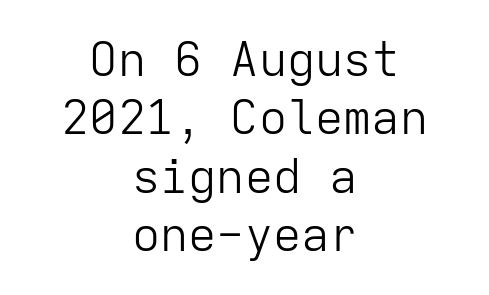
Q: Is the text bold? A: No.
Q: Is the text italic (slanted)? A: No, it is upright.
Q: Is the typeface a serif or a sans-serif typeface? A: Sans-serif.
Q: Is the text underlined? A: No.
Q: How is the paragraph aligned? A: Centered.
Q: Is the spacing between letters normal or unusually wide? A: Normal.
Q: Width (condensed, normal, or wide)? A: Normal.
Q: Stroke contrast? A: Low.
Q: x-height? A: Medium.
Q: Monospaced? A: Yes.
